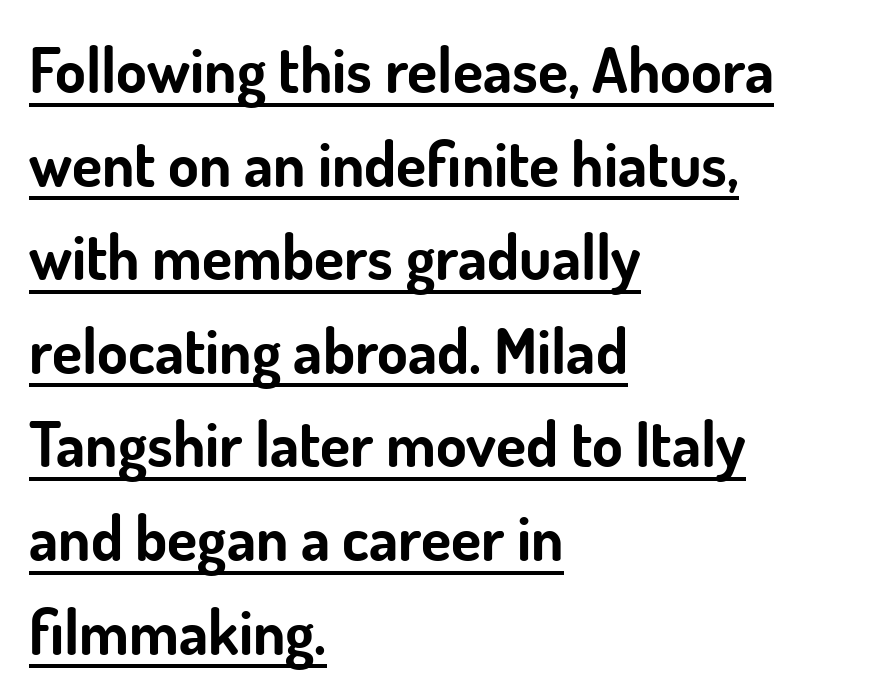
{"serif": "no", "italic": "no", "bold": "yes", "weight": "bold", "width": "normal", "stroke_contrast": "low", "x_height": "small", "monospaced": "no", "underline": "yes", "align": "left", "line_spacing": "normal", "line_spacing_ratio": 1.51, "letter_spacing": "normal", "letter_spacing_em": 0.0, "glyph_px": 62}
